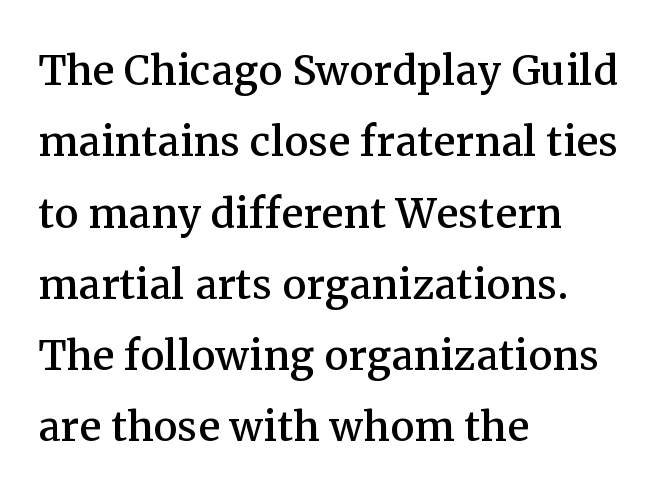
Q: Is the text italic (slanted)? A: No, it is upright.
Q: Is the typeface a serif or a sans-serif typeface? A: Serif.
Q: Is the text underlined? A: No.
Q: How is the paragraph aligned? A: Left-aligned.
Q: Is the spacing between letters normal or unusually wide? A: Normal.
Q: Is the spacing between lines tight, normal or loose? A: Normal.
Q: Width (condensed, normal, or wide)? A: Normal.
Q: Stroke contrast? A: Medium.
Q: x-height? A: Medium.
Q: Monospaced? A: No.
